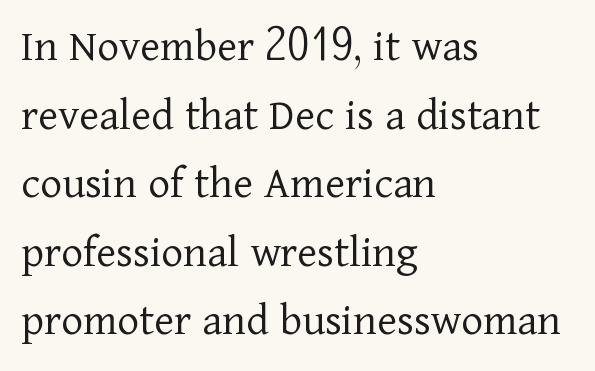
Q: Is the text bold? A: No.
Q: Is the text italic (slanted)? A: No, it is upright.
Q: Is the typeface a serif or a sans-serif typeface? A: Serif.
Q: Is the text underlined? A: No.
Q: How is the paragraph aligned? A: Left-aligned.
Q: Is the spacing between letters normal or unusually wide? A: Normal.
Q: Is the spacing between lines tight, normal or loose? A: Normal.
Q: Width (condensed, normal, or wide)? A: Normal.
Q: Stroke contrast? A: Low.
Q: x-height? A: Medium.
Q: Monospaced? A: No.
